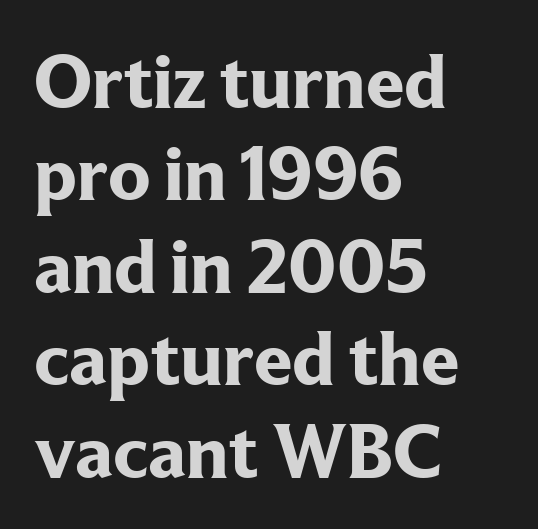
Q: Is the text bold? A: Yes.
Q: Is the text italic (slanted)? A: No, it is upright.
Q: Is the typeface a serif or a sans-serif typeface? A: Serif.
Q: Is the text underlined? A: No.
Q: How is the paragraph aligned? A: Left-aligned.
Q: Is the spacing between letters normal or unusually wide? A: Normal.
Q: Width (condensed, normal, or wide)? A: Normal.
Q: Stroke contrast? A: Low.
Q: x-height? A: Medium.
Q: Monospaced? A: No.
